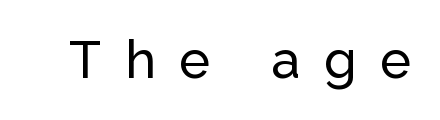
Inter-character spacing is expanded well beyond the font's built-in metrics. Posture: upright roman. Unmarked baselines from the first word to the last. The passage shown is typed in a proportional face where columns would drift. Does the type have serifs? No, each stem ends abruptly.
